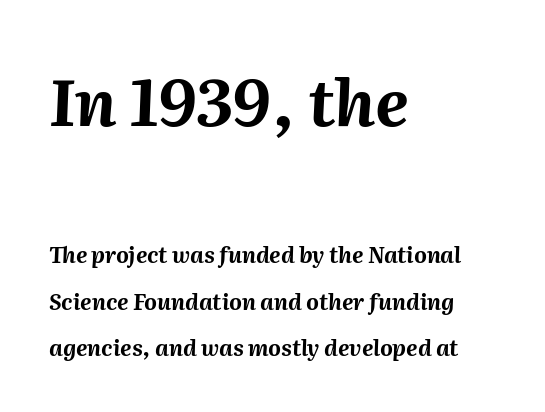
Q: Is the text bold? A: Yes.
Q: Is the text italic (slanted)? A: Yes, it leans right by about 2 degrees.
Q: Is the text underlined? A: No.
Q: How is the paragraph aligned? A: Left-aligned.
Q: Is the spacing between letters normal or unusually wide? A: Normal.
Q: Is the spacing between lines tight, normal or loose? A: Loose.
Q: Which block of text is set in a larger size, the first (top) or the second (bottom)? A: The first (top) one.
Q: Width (condensed, normal, or wide)? A: Normal.
Q: Stroke contrast? A: Medium.
Q: x-height? A: Medium.
Q: Monospaced? A: No.
